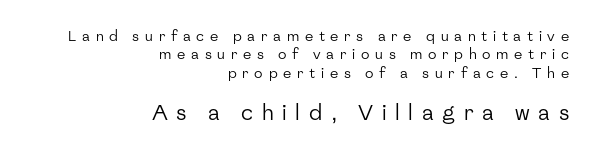
The image shows 21 px text type, upright; set right-aligned, normal line spacing (1.31x), unusually wide letter spacing (+0.41 em), not underlined; the second (bottom) block is 1.5x larger.
